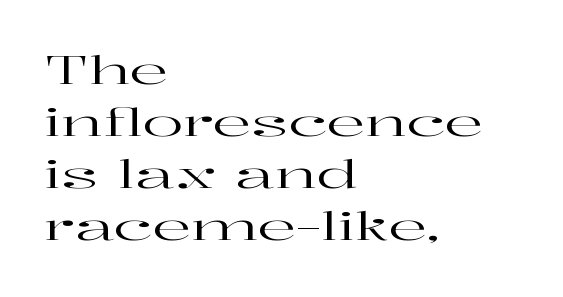
Q: Is the text italic (slanted)? A: No, it is upright.
Q: Is the typeface a serif or a sans-serif typeface? A: Serif.
Q: Is the text underlined? A: No.
Q: How is the paragraph aligned? A: Left-aligned.
Q: Is the spacing between letters normal or unusually wide? A: Normal.
Q: Is the spacing between lines tight, normal or loose? A: Normal.
Q: Width (condensed, normal, or wide)? A: Wide.
Q: Stroke contrast? A: High.
Q: x-height? A: Medium.
Q: Monospaced? A: No.
